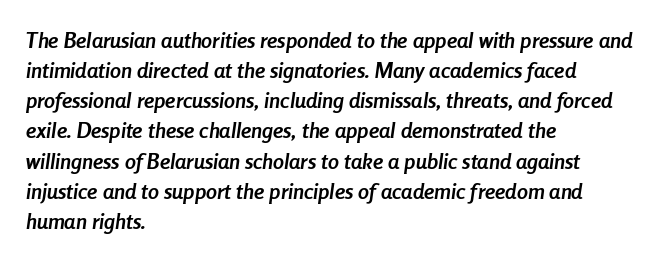
{"italic": "yes", "lean": "right", "slant_degrees": 8, "bold": "yes", "underline": "no", "align": "left", "line_spacing": "normal", "line_spacing_ratio": 1.37, "letter_spacing": "normal", "letter_spacing_em": 0.0, "glyph_px": 22}
